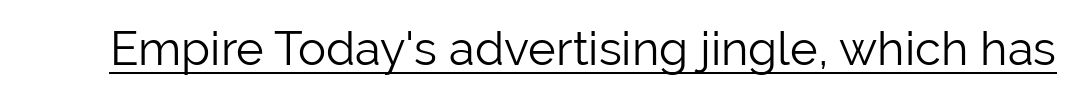
These glyphs show unthickened strokes, regular width or finer. This sample has the flowing, uneven cadence of proportional lettering. Observe the ordinary spacing: letters are neighbours, not strangers. The characters display no serif detailing; their extremities are plain. The lettering holds an erect, upright posture throughout.
